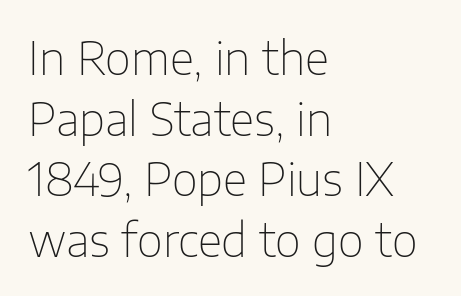
{"serif": "no", "italic": "no", "bold": "no", "weight": "thin", "width": "normal", "stroke_contrast": "low", "x_height": "medium", "monospaced": "no", "underline": "no", "align": "left", "line_spacing": "normal", "line_spacing_ratio": 1.35, "letter_spacing": "normal", "letter_spacing_em": 0.0, "glyph_px": 45}
